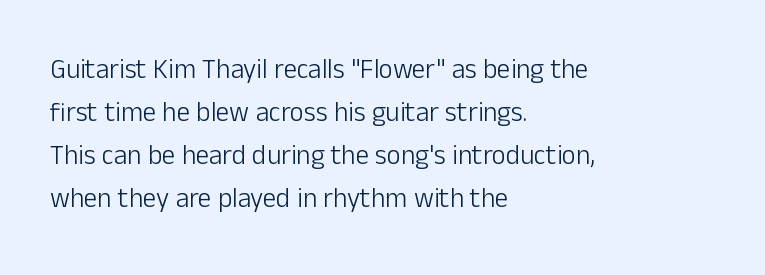
{"italic": "no", "bold": "no", "underline": "no", "align": "left", "line_spacing": "normal", "line_spacing_ratio": 1.59, "letter_spacing": "normal", "letter_spacing_em": 0.0, "glyph_px": 27}
